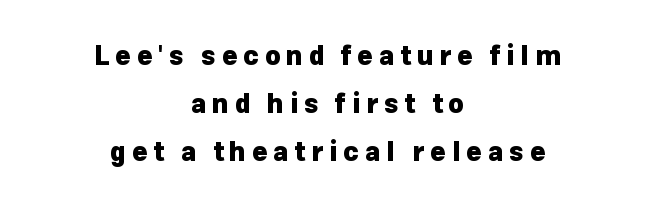
The image shows 26 px bold type, upright; set centered, line spacing 1.85x, unusually wide letter spacing (+0.23 em), not underlined.
